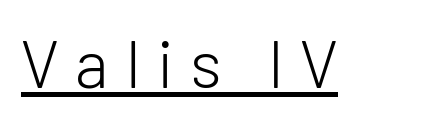
The image shows 67 px light sans-serif type, upright; set unusually wide letter spacing (+0.25 em), underlined; low stroke contrast and a medium x-height.
